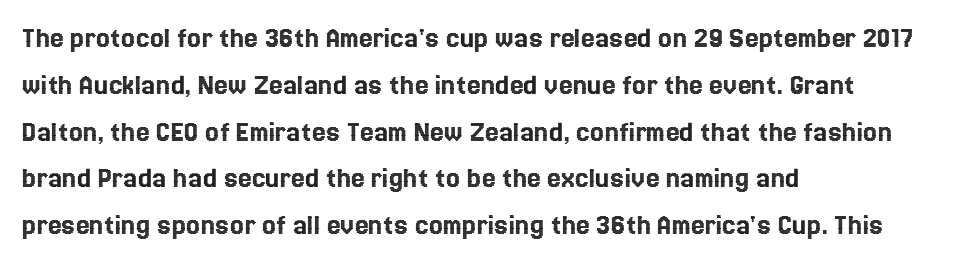
The image shows 31 px text type, upright; set left-aligned, normal line spacing (1.51x), normal letter spacing, not underlined; a medium x-height.
